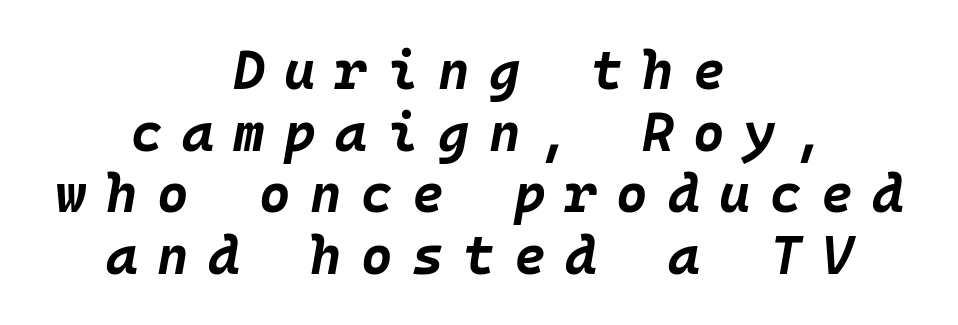
{"italic": "yes", "lean": "right", "slant_degrees": 10, "bold": "yes", "weight": "bold", "width": "normal", "stroke_contrast": "low", "x_height": "large", "monospaced": "yes", "underline": "no", "align": "center", "line_spacing": "tight", "line_spacing_ratio": 1.14, "letter_spacing": "wide", "letter_spacing_em": 0.36, "glyph_px": 54}
